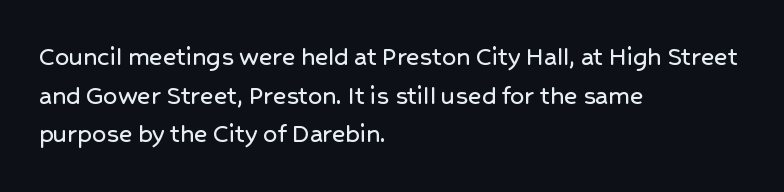
Q: Is the text italic (slanted)? A: No, it is upright.
Q: Is the typeface a serif or a sans-serif typeface? A: Sans-serif.
Q: Is the text underlined? A: No.
Q: How is the paragraph aligned? A: Left-aligned.
Q: Is the spacing between letters normal or unusually wide? A: Normal.
Q: Is the spacing between lines tight, normal or loose? A: Normal.
Q: Width (condensed, normal, or wide)? A: Normal.
Q: Stroke contrast? A: Low.
Q: x-height? A: Medium.
Q: Monospaced? A: No.
